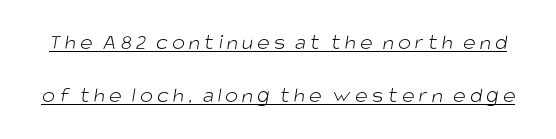
The image shows 22 px text type; set loose line spacing (2.43x), underlined.
